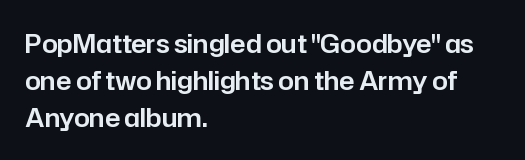
The space beneath each line is pristine and unruled. Compared with typical paragraphs, the rows here are spaced about the same. Notice how the passage keeps a crisp vertical edge on the left only. Short note: letters normally spaced.
